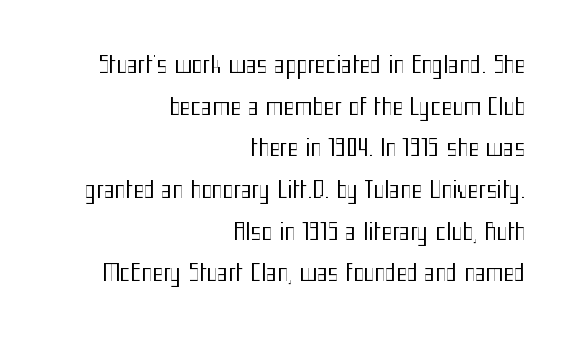
{"italic": "no", "bold": "no", "underline": "no", "align": "right", "line_spacing_ratio": 1.81, "letter_spacing": "normal", "letter_spacing_em": 0.0, "glyph_px": 23}
